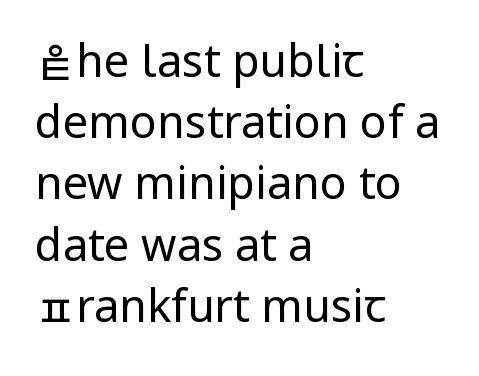
Q: Is the text bold? A: No.
Q: Is the text italic (slanted)? A: No, it is upright.
Q: Is the typeface a serif or a sans-serif typeface? A: Sans-serif.
Q: Is the text underlined? A: No.
Q: How is the paragraph aligned? A: Left-aligned.
Q: Is the spacing between letters normal or unusually wide? A: Normal.
Q: Is the spacing between lines tight, normal or loose? A: Normal.
Q: Width (condensed, normal, or wide)? A: Normal.
Q: Stroke contrast? A: Low.
Q: x-height? A: Medium.
Q: Monospaced? A: No.
